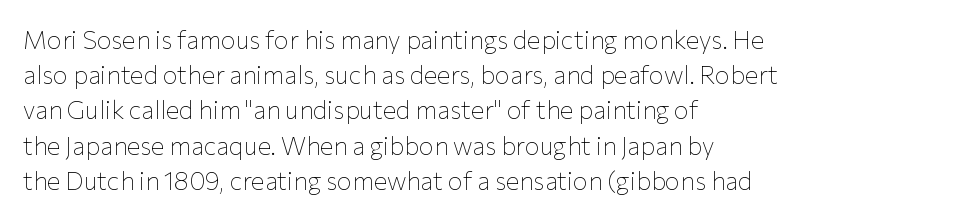
{"italic": "no", "bold": "no", "underline": "no", "align": "left", "line_spacing": "normal", "line_spacing_ratio": 1.41, "letter_spacing": "normal", "letter_spacing_em": 0.0, "glyph_px": 25}
